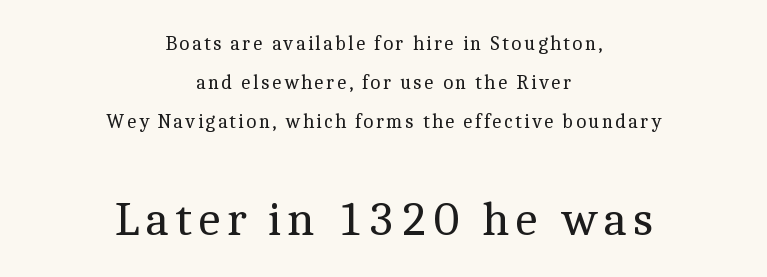
Notice how the passage keeps no hard edge, just a central spine. In this sample the second text group is rendered at the bigger scale. Has an underline been added? It has not. Rows of type keep a wide berth in the vertical direction. You could not count columns in this text — the font is proportionally spaced.
